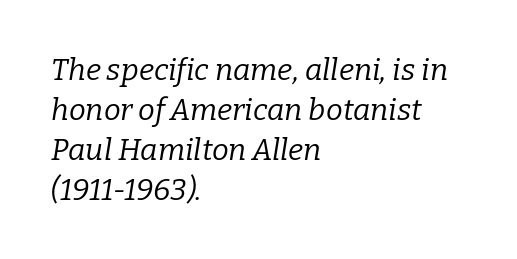
The passage shown is not bold in any degree. Look at the tracking — it's just the regular setting, nothing added. Each row of text sits above clean, open space. Interline gaps are of average width in this sample.
